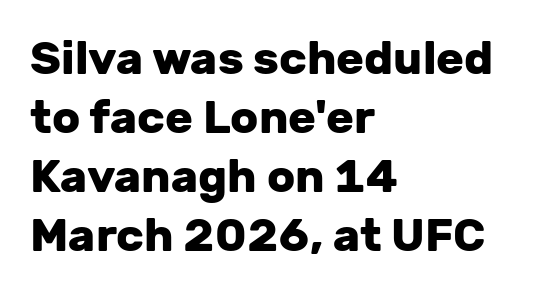
{"serif": "no", "italic": "no", "bold": "yes", "weight": "heavy", "width": "normal", "stroke_contrast": "low", "x_height": "medium", "monospaced": "no", "underline": "no", "align": "left", "line_spacing": "normal", "line_spacing_ratio": 1.28, "letter_spacing": "normal", "letter_spacing_em": 0.0, "glyph_px": 46}
